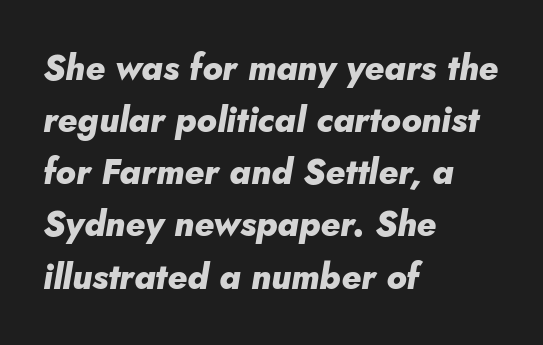
The image shows 35 px heavy type, italic (leaning right); set left-aligned, normal line spacing (1.49x), normal letter spacing, not underlined; low stroke contrast and a small x-height.
